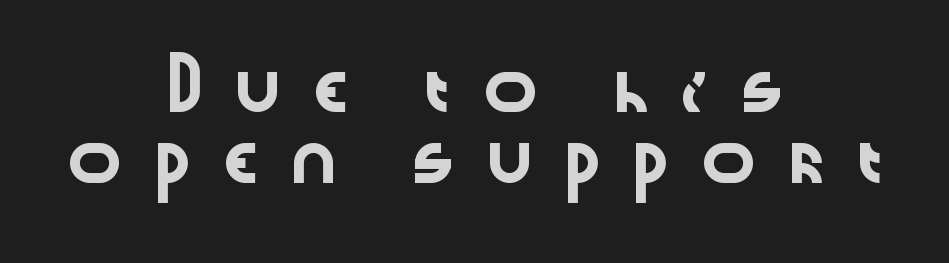
{"serif": "no", "italic": "no", "width": "wide", "stroke_contrast": "low", "x_height": "medium", "monospaced": "no", "underline": "no", "align": "center", "line_spacing": "normal", "line_spacing_ratio": 1.52, "letter_spacing": "wide", "letter_spacing_em": 0.5, "glyph_px": 47}
